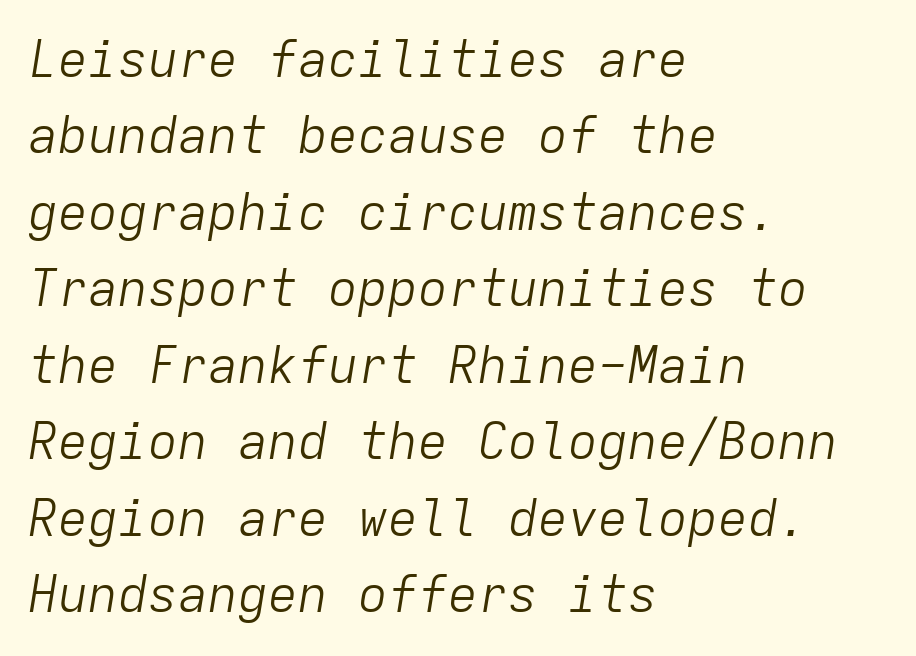
Has an underline been added? It has not. Letters have the restrained weight of plain body copy at most. Spacing verdict: monospaced, one width for all characters. Notice how the stems are inclined rather than vertical — that's the hallmark of italics. Normally led — the rows are evenly, conventionally spaced. Honestly, the letter spacing is just normal — you wouldn't notice it.
